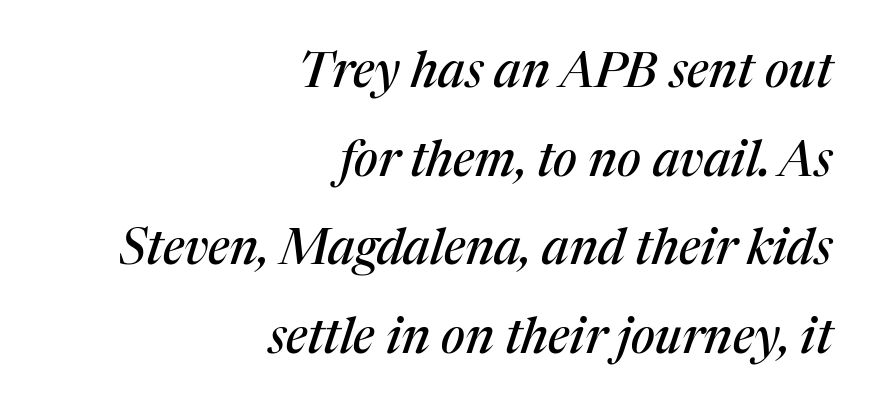
{"serif": "yes", "italic": "yes", "lean": "right", "slant_degrees": 17, "width": "normal", "stroke_contrast": "medium", "x_height": "medium", "monospaced": "no", "underline": "no", "align": "right", "line_spacing_ratio": 1.81, "letter_spacing": "normal", "letter_spacing_em": 0.0, "glyph_px": 49}
